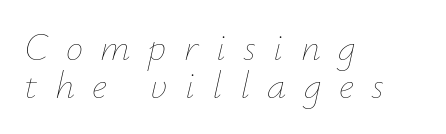
Yep, that's italic — everything's leaning. The text block is weighted toward the left margin, trailing off unevenly rightward. The letters are spread apart with noticeably loose tracking. A typesetter would call this leading minimal, almost set solid. These lines are rendered in a variable-pitch font.
